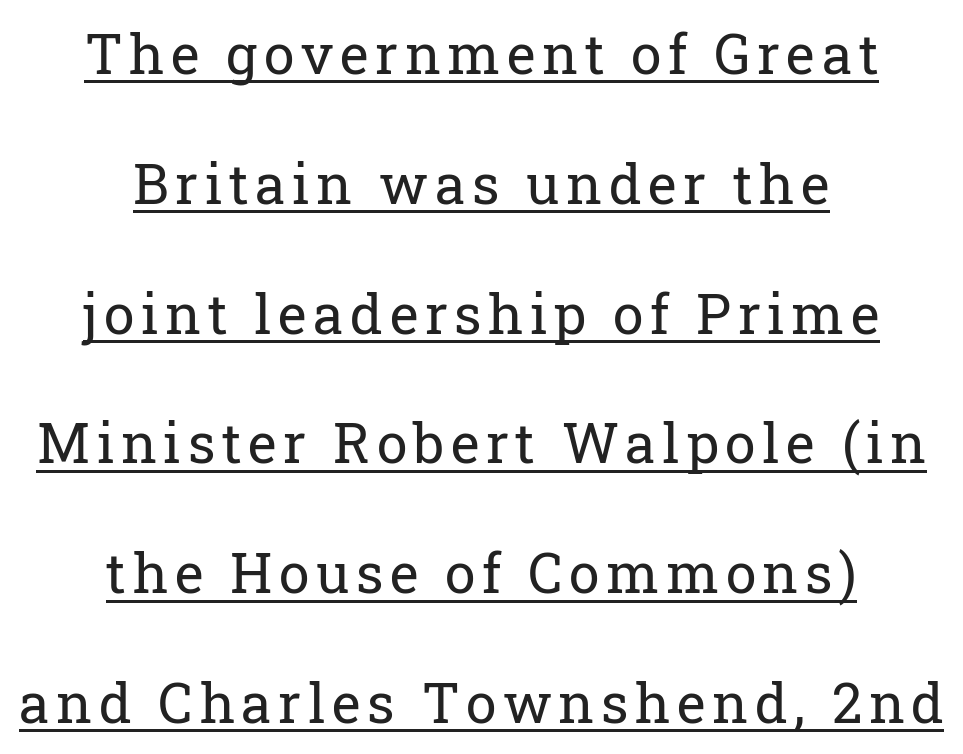
{"serif": "yes", "italic": "no", "bold": "no", "weight": "regular", "width": "normal", "stroke_contrast": "low", "x_height": "medium", "monospaced": "no", "underline": "yes", "align": "center", "line_spacing": "loose", "line_spacing_ratio": 2.36, "glyph_px": 55}
